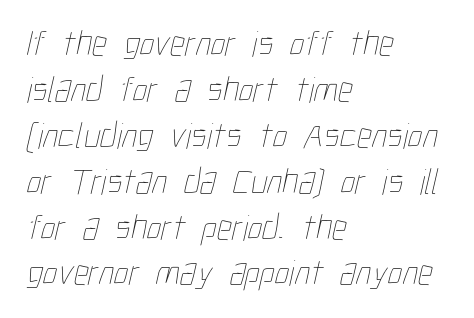
The image shows 37 px thin, condensed type; set left-aligned, line spacing 1.24x, normal letter spacing, not underlined; low stroke contrast and a medium x-height.
